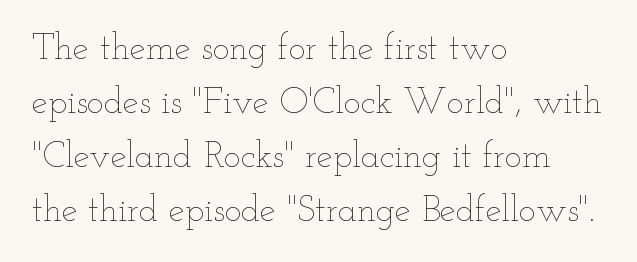
Default kerning and tracking; the words read as compact shapes. Glance below the letters and you will spot only blank space. Is the block centered? No — it sits flush against the left margin. Nothing heavy about these letters — not bold at all.
